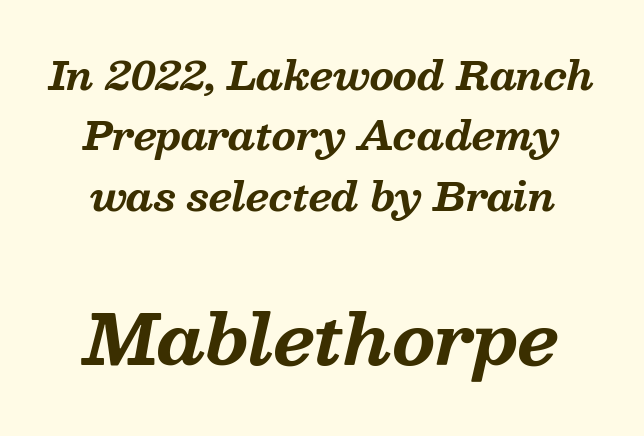
Q: Is the text bold? A: Yes.
Q: Is the text italic (slanted)? A: Yes, it leans right by about 13 degrees.
Q: Is the typeface a serif or a sans-serif typeface? A: Serif.
Q: Is the text underlined? A: No.
Q: How is the paragraph aligned? A: Centered.
Q: Is the spacing between letters normal or unusually wide? A: Normal.
Q: Is the spacing between lines tight, normal or loose? A: Normal.
Q: Which block of text is set in a larger size, the first (top) or the second (bottom)? A: The second (bottom) one.
Q: Width (condensed, normal, or wide)? A: Normal.
Q: Stroke contrast? A: Medium.
Q: x-height? A: Medium.
Q: Monospaced? A: No.
